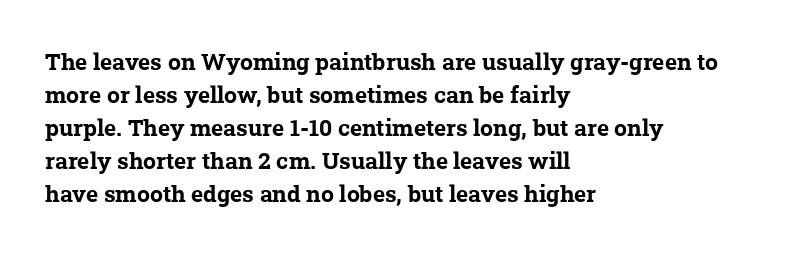
Q: Is the text bold? A: Yes.
Q: Is the text underlined? A: No.
Q: How is the paragraph aligned? A: Left-aligned.
Q: Is the spacing between letters normal or unusually wide? A: Normal.
Q: Is the spacing between lines tight, normal or loose? A: Normal.
